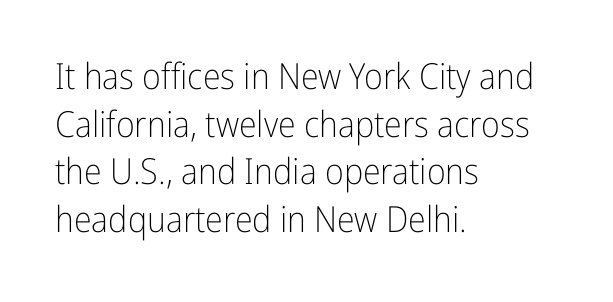
The image shows 36 px light, condensed sans-serif type, upright; set left-aligned, normal line spacing (1.32x), normal letter spacing, not underlined; low stroke contrast and a medium x-height.
